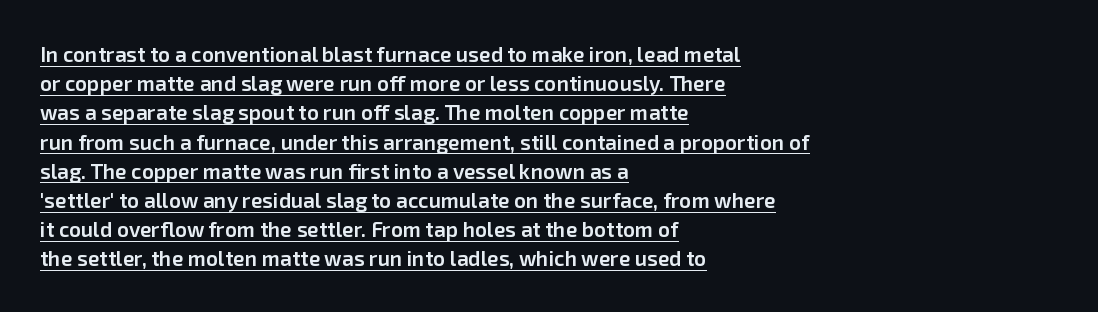
The image shows 21 px text type, upright; set left-aligned, normal line spacing (1.39x), normal letter spacing, underlined.
